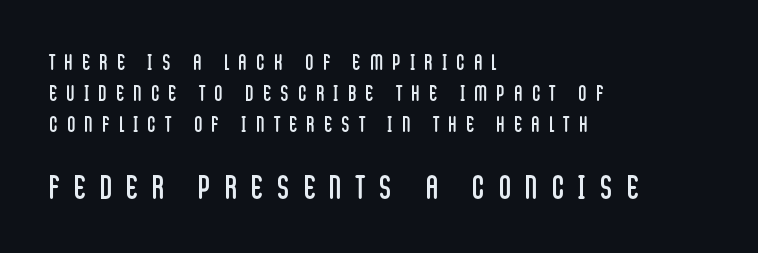
Nope, not italic — everything's standing straight. Descenders are the only things crossing below the line. Where is the straight margin? On the left. Top chunk: small. Bottom chunk: large.
